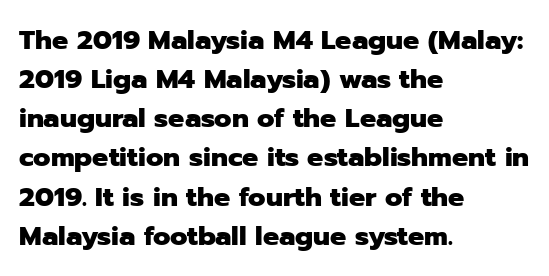
{"italic": "no", "bold": "yes", "underline": "no", "align": "left", "line_spacing": "normal", "line_spacing_ratio": 1.45, "letter_spacing": "normal", "letter_spacing_em": 0.0, "glyph_px": 27}
